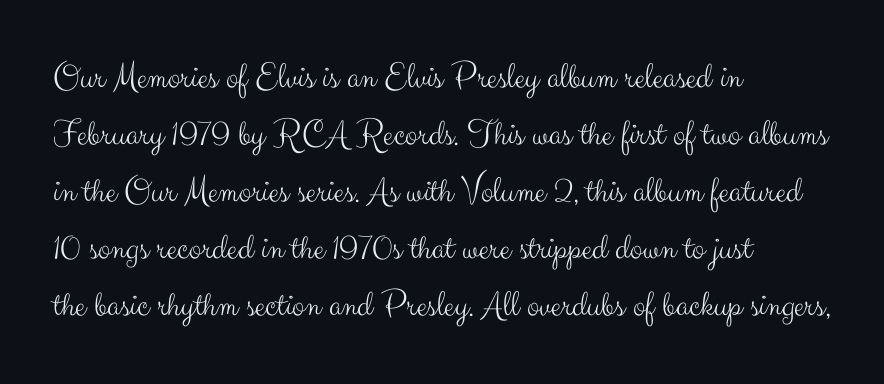
Q: Is the text bold? A: No.
Q: Is the text italic (slanted)? A: Yes.
Q: Is the typeface a serif or a sans-serif typeface? A: Sans-serif.
Q: Is the text underlined? A: No.
Q: How is the paragraph aligned? A: Left-aligned.
Q: Is the spacing between letters normal or unusually wide? A: Normal.
Q: Is the spacing between lines tight, normal or loose? A: Normal.
Q: Width (condensed, normal, or wide)? A: Normal.
Q: Stroke contrast? A: Medium.
Q: x-height? A: Small.
Q: Monospaced? A: No.
